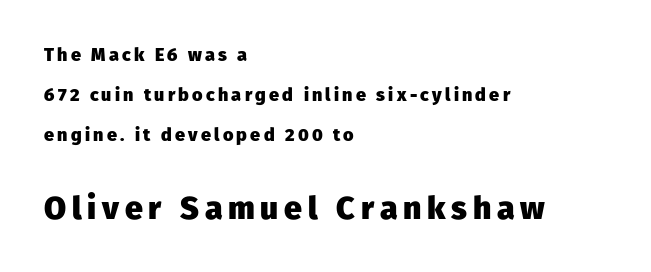
The image shows 32 px heavy sans-serif type, upright; set left-aligned, loose line spacing (2.21x), not underlined; the second (bottom) block is 1.78x larger; low stroke contrast and a medium x-height.
